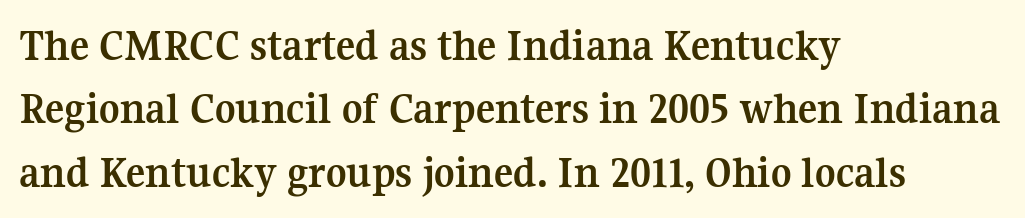
Only glyphs here, with clear space below each row. In terms of letterform style, serifs are clearly present. Strokes here are thick enough to call this a true bold. One-word summary of the alignment: left. Whoever set this chose a conventional vertical rhythm. Posture: vertical.
